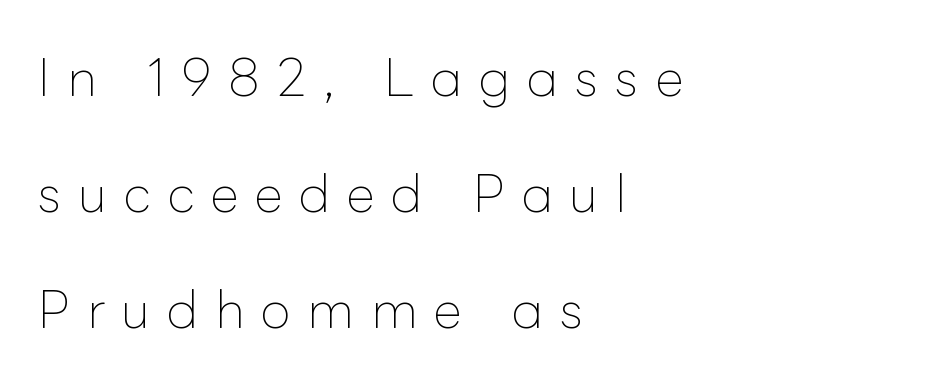
Q: Is the text bold? A: No.
Q: Is the text italic (slanted)? A: No, it is upright.
Q: Is the text underlined? A: No.
Q: How is the paragraph aligned? A: Left-aligned.
Q: Is the spacing between letters normal or unusually wide? A: Unusually wide.
Q: Is the spacing between lines tight, normal or loose? A: Loose.
Q: Width (condensed, normal, or wide)? A: Normal.
Q: Stroke contrast? A: Low.
Q: x-height? A: Medium.
Q: Monospaced? A: No.
